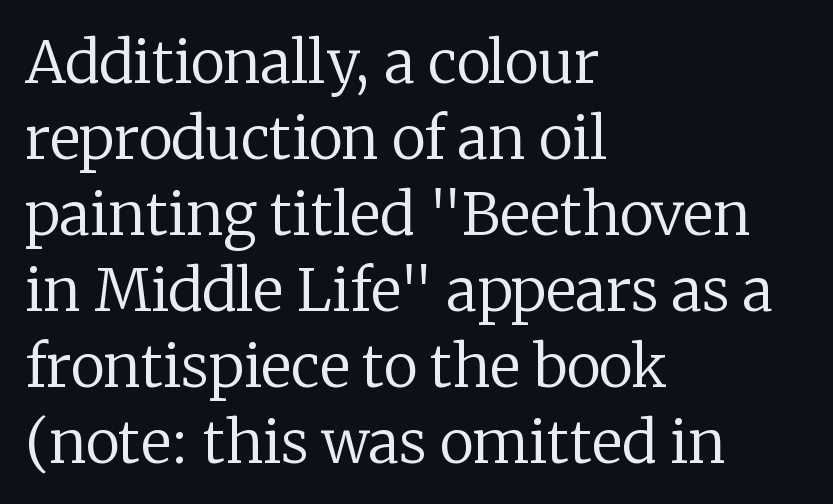
Plain, unruled lines of type. Think of a printed novel: that variable character pitch is what you see here. Horizontal bands of white between lines are of average thickness. What kind of face is this? One with serifs.
